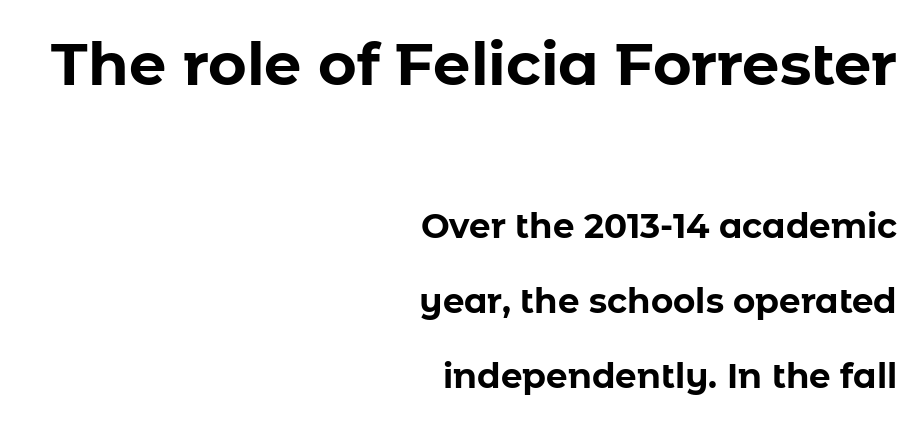
{"serif": "no", "italic": "no", "bold": "yes", "weight": "bold", "width": "normal", "stroke_contrast": "low", "x_height": "medium", "monospaced": "no", "underline": "no", "align": "right", "line_spacing": "loose", "line_spacing_ratio": 2.21, "letter_spacing": "normal", "letter_spacing_em": 0.0, "larger_block": "first", "size_ratio": 1.74, "glyph_px": 59}
